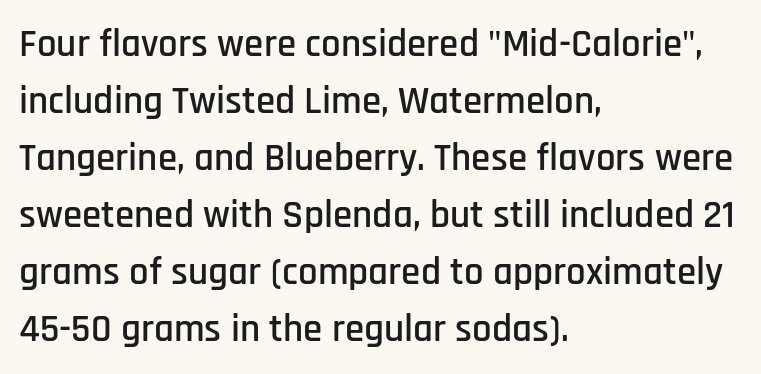
Q: Is the text italic (slanted)? A: No, it is upright.
Q: Is the typeface a serif or a sans-serif typeface? A: Sans-serif.
Q: Is the text underlined? A: No.
Q: How is the paragraph aligned? A: Left-aligned.
Q: Is the spacing between letters normal or unusually wide? A: Normal.
Q: Is the spacing between lines tight, normal or loose? A: Normal.
Q: Width (condensed, normal, or wide)? A: Condensed.
Q: Stroke contrast? A: Low.
Q: x-height? A: Large.
Q: Monospaced? A: No.
